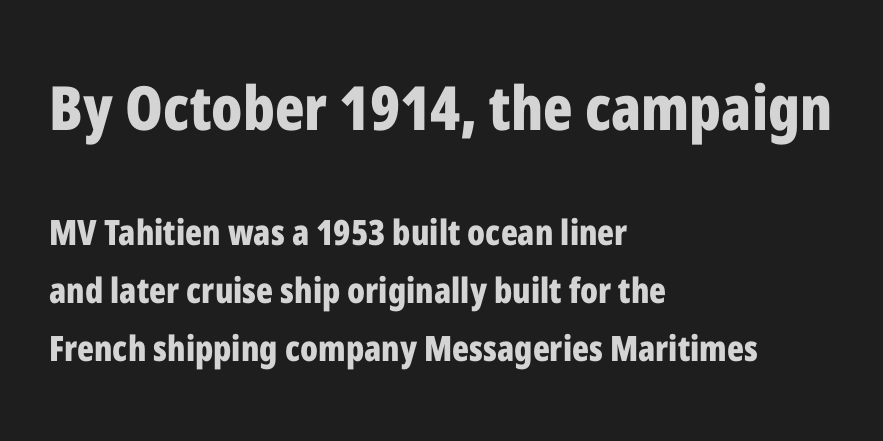
Q: Is the text bold? A: Yes.
Q: Is the text italic (slanted)? A: No, it is upright.
Q: Is the typeface a serif or a sans-serif typeface? A: Sans-serif.
Q: Is the text underlined? A: No.
Q: How is the paragraph aligned? A: Left-aligned.
Q: Is the spacing between letters normal or unusually wide? A: Normal.
Q: Is the spacing between lines tight, normal or loose? A: Normal.
Q: Which block of text is set in a larger size, the first (top) or the second (bottom)? A: The first (top) one.
Q: Width (condensed, normal, or wide)? A: Condensed.
Q: Stroke contrast? A: Low.
Q: x-height? A: Medium.
Q: Monospaced? A: No.
